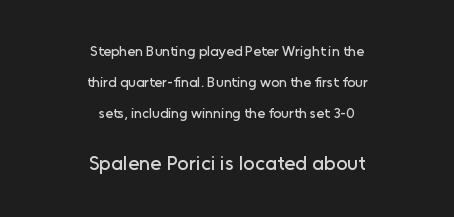
Two sizes are in play, and the larger belongs to the second block. Teacher's note: observe the equal gaps on both sides — that is centered alignment. A typesetter would mark this as roman, not italic. The rendering keeps characters at their native spacing. The rendering uses a large line-height, opening up the rows. Honestly, there is no underline to notice here at all.
